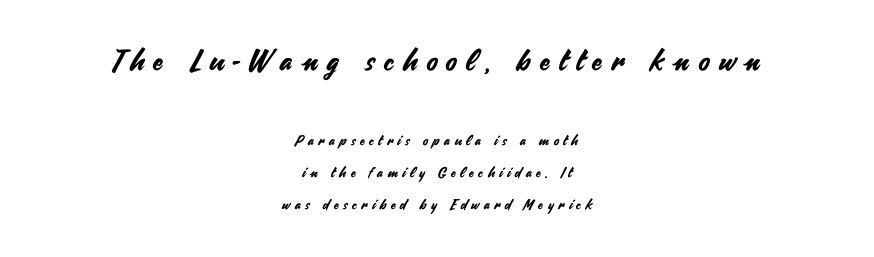
{"serif": "no", "width": "normal", "stroke_contrast": "medium", "x_height": "small", "monospaced": "no", "underline": "no", "align": "center", "line_spacing": "loose", "line_spacing_ratio": 2.3, "letter_spacing": "wide", "letter_spacing_em": 0.33, "larger_block": "first", "size_ratio": 2.07, "glyph_px": 29}
